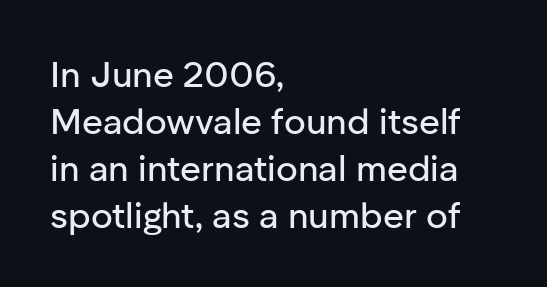
Summary of vertical rhythm: regular, with standard interline spacing. Between one letter and the next there's only the usual sliver of space. Type style note: lacks serifs. Is this a fixed-width face? No — the glyphs have proportional, varying widths. Descenders are the only things crossing below the line.
